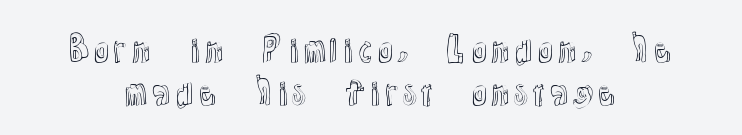
The image shows 33 px text type, upright; set normal line spacing (1.31x), normal letter spacing, not underlined; a medium x-height.
